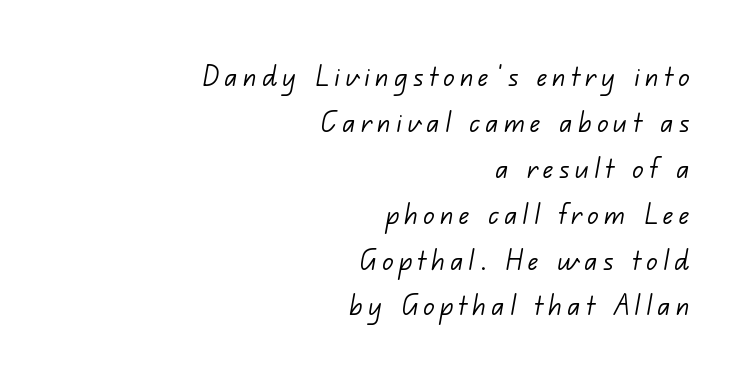
The image shows 34 px light sans-serif type; set right-aligned, normal line spacing (1.35x), not underlined; low stroke contrast and a small x-height.
